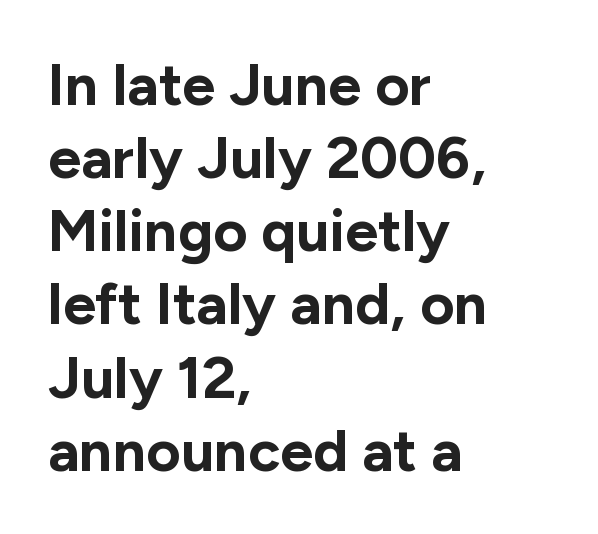
Q: Is the text bold? A: Yes.
Q: Is the text italic (slanted)? A: No, it is upright.
Q: Is the typeface a serif or a sans-serif typeface? A: Sans-serif.
Q: Is the text underlined? A: No.
Q: How is the paragraph aligned? A: Left-aligned.
Q: Is the spacing between letters normal or unusually wide? A: Normal.
Q: Width (condensed, normal, or wide)? A: Normal.
Q: Stroke contrast? A: Low.
Q: x-height? A: Medium.
Q: Monospaced? A: No.
